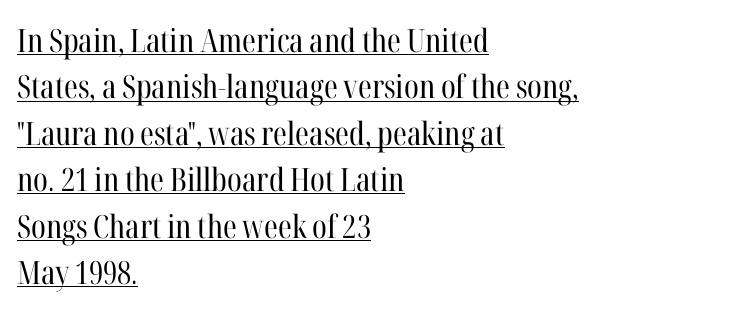
No extra tracking has been applied to these lines. Casual observation: everything's shoved over to the left. This rendering employs a face with finishing strokes, i.e., a serif. What decoration does the sample have? An underline.
